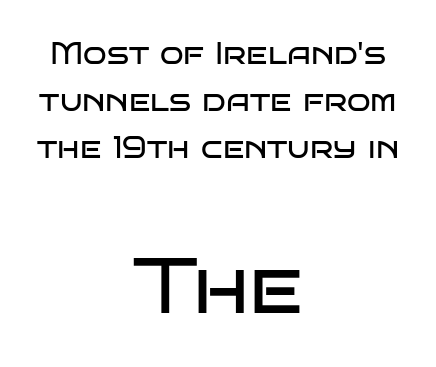
Q: Is the text bold? A: No.
Q: Is the text italic (slanted)? A: No, it is upright.
Q: Is the typeface a serif or a sans-serif typeface? A: Sans-serif.
Q: Is the text underlined? A: No.
Q: How is the paragraph aligned? A: Centered.
Q: Is the spacing between letters normal or unusually wide? A: Normal.
Q: Is the spacing between lines tight, normal or loose? A: Normal.
Q: Which block of text is set in a larger size, the first (top) or the second (bottom)? A: The second (bottom) one.
Q: Width (condensed, normal, or wide)? A: Wide.
Q: Stroke contrast? A: Low.
Q: x-height? A: Large.
Q: Monospaced? A: No.
